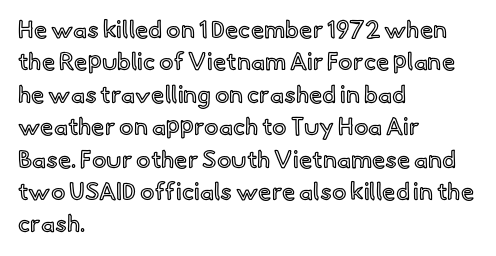
The image shows 24 px text type, upright; set left-aligned, normal line spacing (1.35x), normal letter spacing, not underlined.
